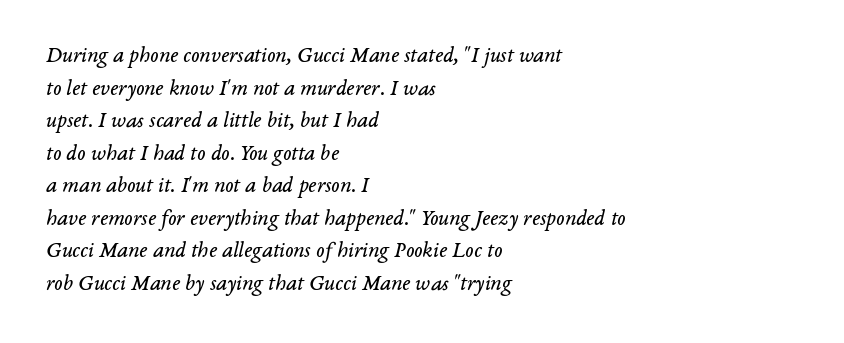
{"italic": "yes", "lean": "right", "slant_degrees": 14, "bold": "no", "underline": "no", "align": "left", "line_spacing": "normal", "line_spacing_ratio": 1.48, "letter_spacing": "normal", "letter_spacing_em": 0.0, "glyph_px": 22}
